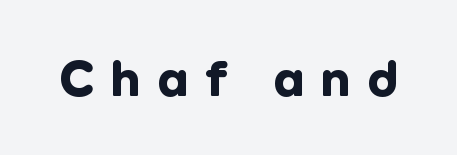
Q: Is the text bold? A: Yes.
Q: Is the text italic (slanted)? A: No, it is upright.
Q: Is the typeface a serif or a sans-serif typeface? A: Sans-serif.
Q: Is the text underlined? A: No.
Q: Is the spacing between letters normal or unusually wide? A: Unusually wide.
Q: Width (condensed, normal, or wide)? A: Normal.
Q: Stroke contrast? A: Low.
Q: x-height? A: Medium.
Q: Monospaced? A: No.
